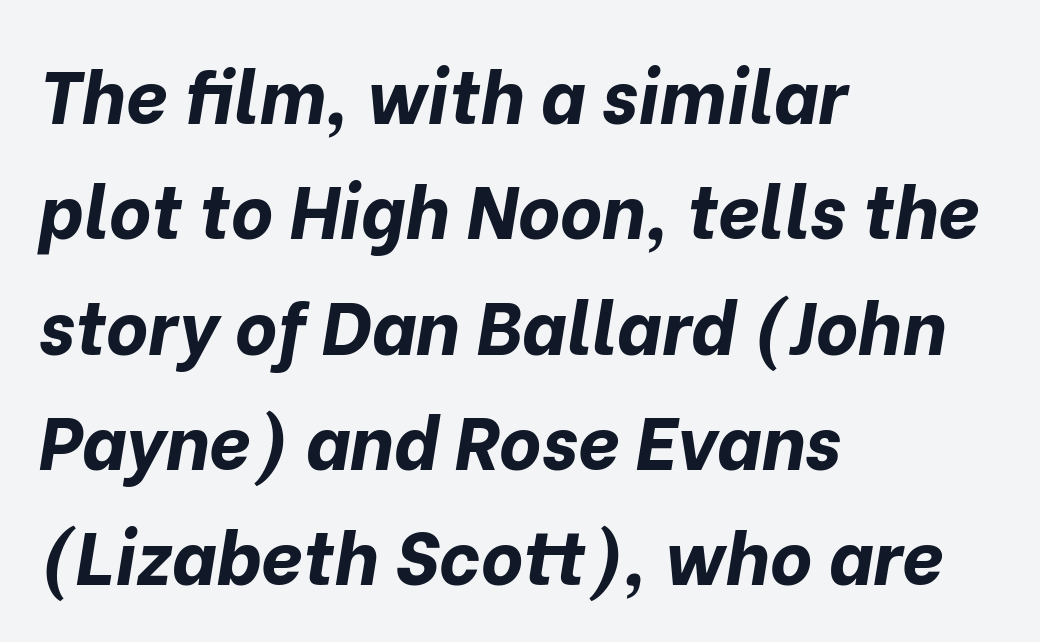
The image shows 73 px bold type, italic (leaning right); set left-aligned, normal line spacing (1.58x), normal letter spacing, not underlined; low stroke contrast and a medium x-height.
